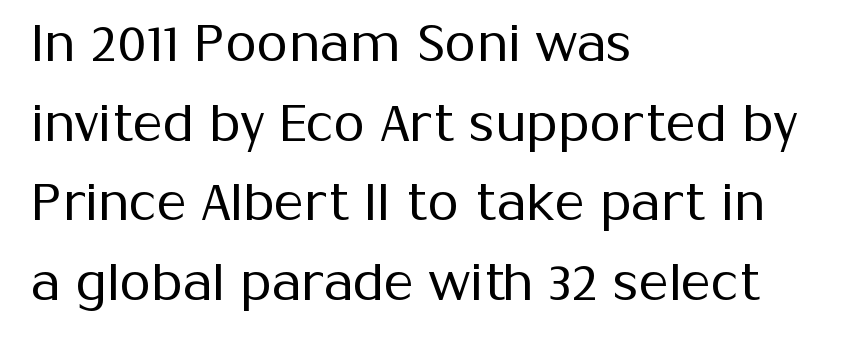
The image shows 51 px regular-weight sans-serif type, upright; set left-aligned, normal line spacing (1.56x), normal letter spacing, not underlined; medium stroke contrast and a medium x-height.
